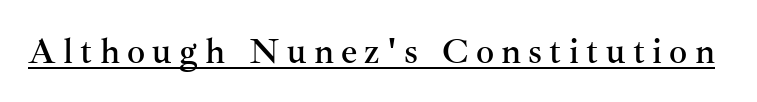
Q: Is the text italic (slanted)? A: No, it is upright.
Q: Is the typeface a serif or a sans-serif typeface? A: Serif.
Q: Is the text underlined? A: Yes.
Q: Is the spacing between letters normal or unusually wide? A: Unusually wide.
Q: Width (condensed, normal, or wide)? A: Normal.
Q: Stroke contrast? A: Medium.
Q: x-height? A: Small.
Q: Monospaced? A: No.
